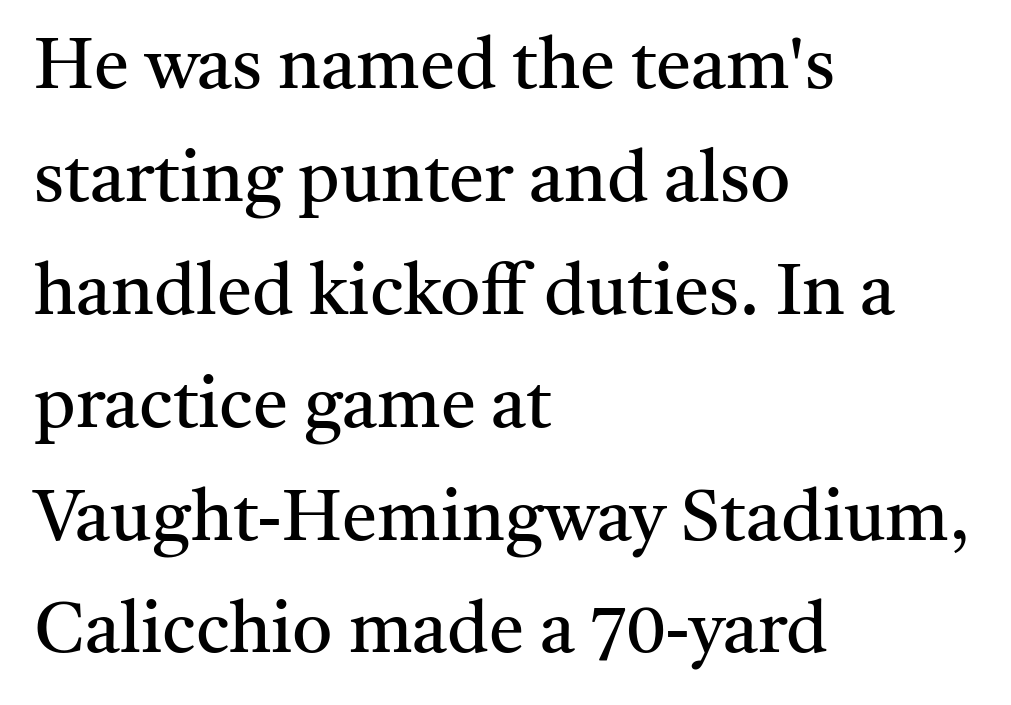
The image shows 71 px regular-weight serif type, upright; set left-aligned, normal line spacing (1.59x), normal letter spacing, not underlined; medium stroke contrast and a medium x-height.
